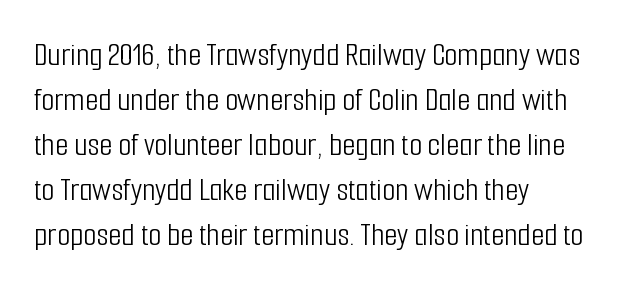
The specimen omits any rule beneath the text block's lines. The passage shown stacks its lines at a standard gap. Is the letter spacing exaggerated? No — it looks like the ordinary default. Each letter keeps its own natural width here, so spacing adapts to shape.
